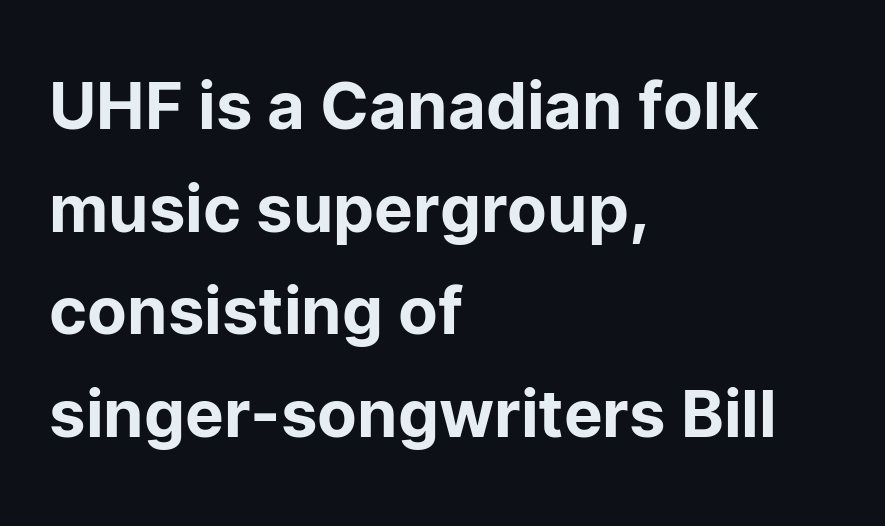
{"serif": "no", "italic": "no", "width": "normal", "stroke_contrast": "low", "x_height": "medium", "monospaced": "no", "underline": "no", "align": "left", "line_spacing": "normal", "line_spacing_ratio": 1.58, "letter_spacing": "normal", "letter_spacing_em": 0.0, "glyph_px": 65}
